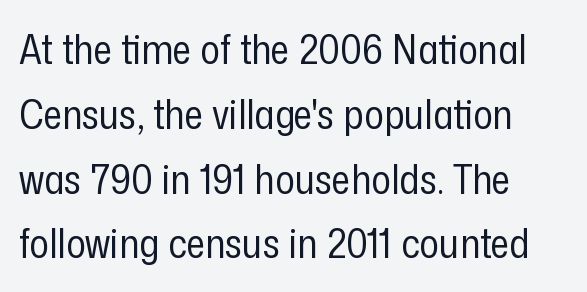
In terms of leading, this rendering sits right in the middle. Typographically, this falls in the sans-serif category. Characters follow at the spacing the type designer built in. Notice how the passage keeps a crisp vertical edge on the left only.
